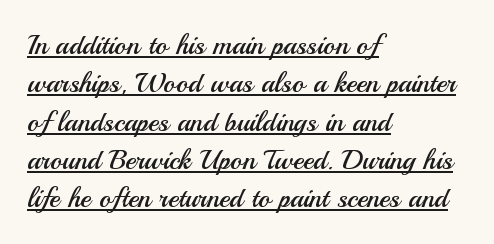
Q: Is the text bold? A: No.
Q: Is the text italic (slanted)? A: Yes.
Q: Is the typeface a serif or a sans-serif typeface? A: Sans-serif.
Q: Is the text underlined? A: Yes.
Q: How is the paragraph aligned? A: Left-aligned.
Q: Is the spacing between letters normal or unusually wide? A: Normal.
Q: Is the spacing between lines tight, normal or loose? A: Normal.
Q: Width (condensed, normal, or wide)? A: Normal.
Q: Stroke contrast? A: Medium.
Q: x-height? A: Small.
Q: Monospaced? A: No.
